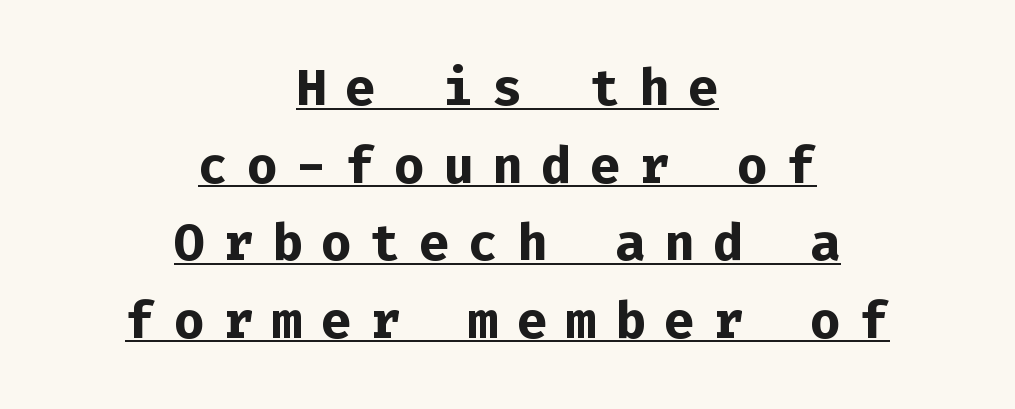
The image shows 51 px bold sans-serif type, upright, monospaced; set centered, normal line spacing (1.52x), unusually wide letter spacing (+0.36 em), underlined; low stroke contrast and a medium x-height.
